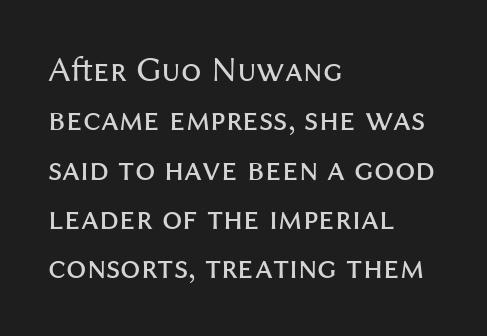
Q: Is the text bold? A: No.
Q: Is the text italic (slanted)? A: No, it is upright.
Q: Is the typeface a serif or a sans-serif typeface? A: Sans-serif.
Q: Is the text underlined? A: No.
Q: How is the paragraph aligned? A: Left-aligned.
Q: Is the spacing between letters normal or unusually wide? A: Normal.
Q: Is the spacing between lines tight, normal or loose? A: Normal.
Q: Width (condensed, normal, or wide)? A: Normal.
Q: Stroke contrast? A: Medium.
Q: x-height? A: Medium.
Q: Monospaced? A: No.
